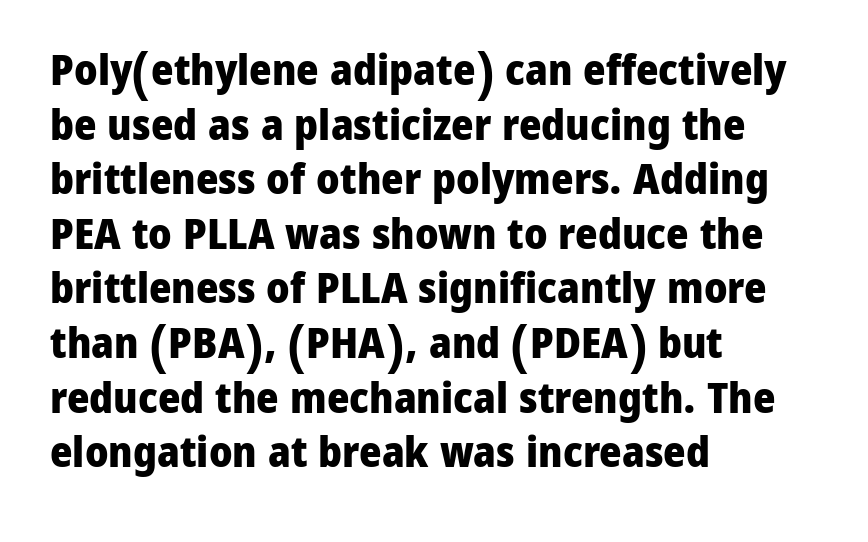
Stroke thickness is high; the sample reads as a true bold. Inter-character spacing is left at the font's built-in metrics. Is this a fixed-width face? No — the glyphs have proportional, varying widths. Nothing sits at the stroke ends, so this counts as sans-serif. Every stem runs plumb, perpendicular to the baseline.
